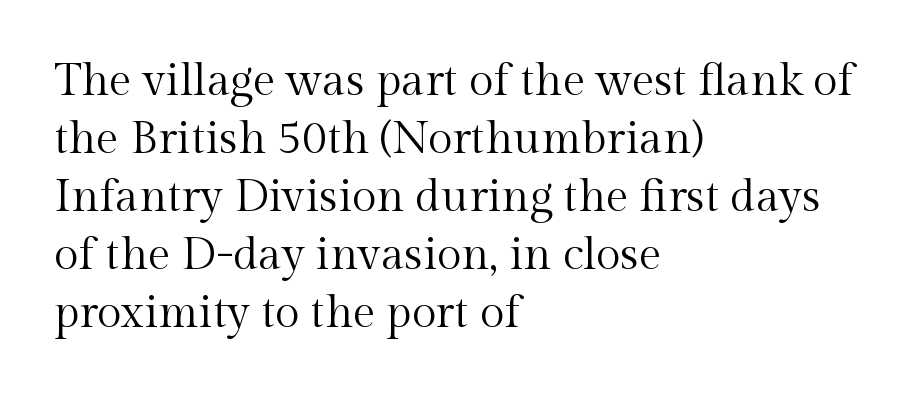
Q: Is the text bold? A: No.
Q: Is the text italic (slanted)? A: No, it is upright.
Q: Is the typeface a serif or a sans-serif typeface? A: Serif.
Q: Is the text underlined? A: No.
Q: How is the paragraph aligned? A: Left-aligned.
Q: Is the spacing between letters normal or unusually wide? A: Normal.
Q: Is the spacing between lines tight, normal or loose? A: Normal.
Q: Width (condensed, normal, or wide)? A: Normal.
Q: x-height? A: Medium.
Q: Monospaced? A: No.
